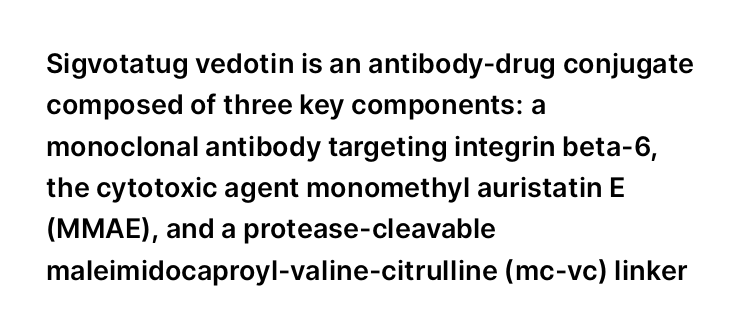
{"italic": "no", "underline": "no", "align": "left", "line_spacing": "normal", "line_spacing_ratio": 1.53, "letter_spacing": "normal", "letter_spacing_em": 0.0, "glyph_px": 27}
